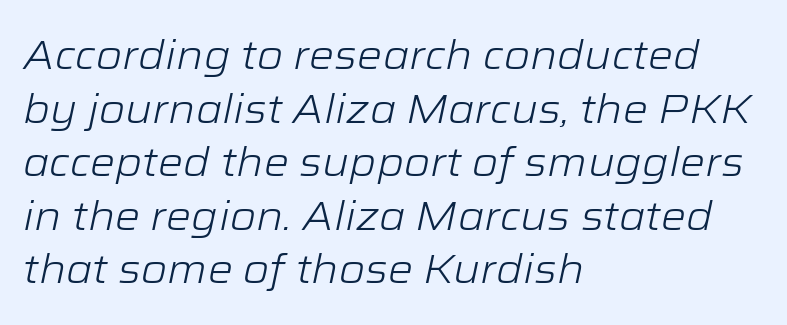
The image shows 40 px light, wide type, italic (leaning right); set left-aligned, normal line spacing (1.34x), normal letter spacing, not underlined; low stroke contrast and a medium x-height.
